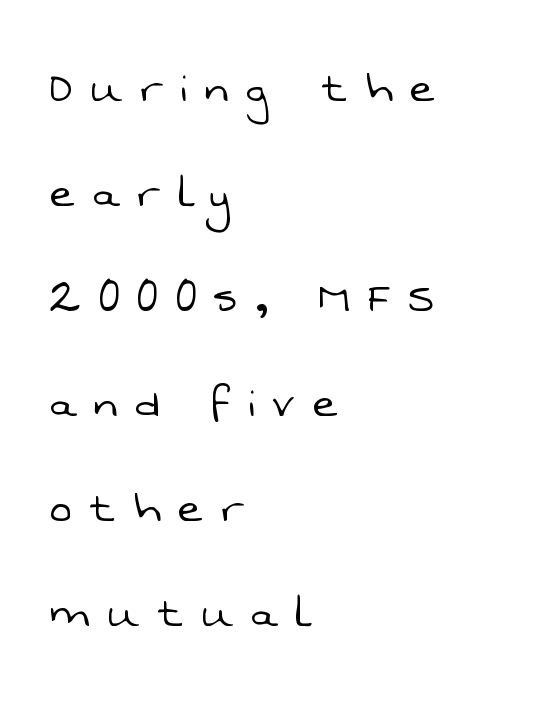
The image shows 52 px light sans-serif type; set left-aligned, loose line spacing (2.02x), unusually wide letter spacing (+0.35 em), not underlined; low stroke contrast and a medium x-height.
